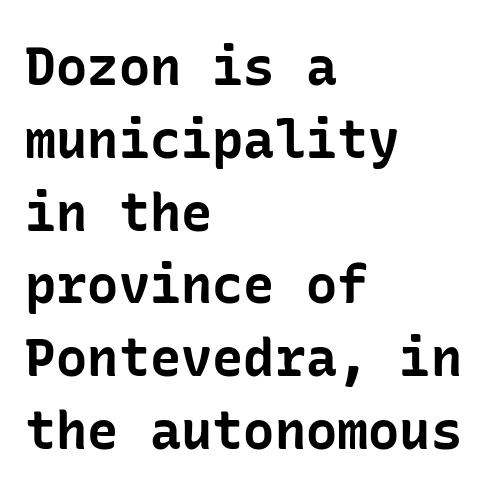
Typeset ragged right — the left edge is the straight one. On the weight axis this lands at bold, roughly 700. Lines of text with bare space underneath. Every character sits straight up, as roman type does. The letters carry no serifs — their stems end cleanly without finishing strokes.
